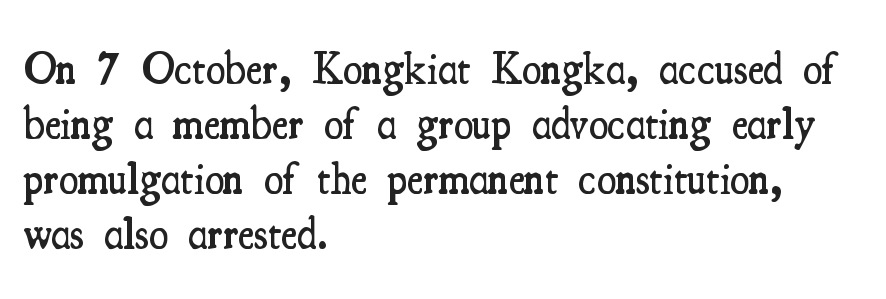
{"serif": "yes", "italic": "no", "bold": "semi", "weight": "semibold", "width": "condensed", "stroke_contrast": "medium", "x_height": "small", "monospaced": "no", "underline": "no", "align": "left", "line_spacing": "normal", "line_spacing_ratio": 1.25, "letter_spacing": "normal", "letter_spacing_em": 0.0, "glyph_px": 44}
